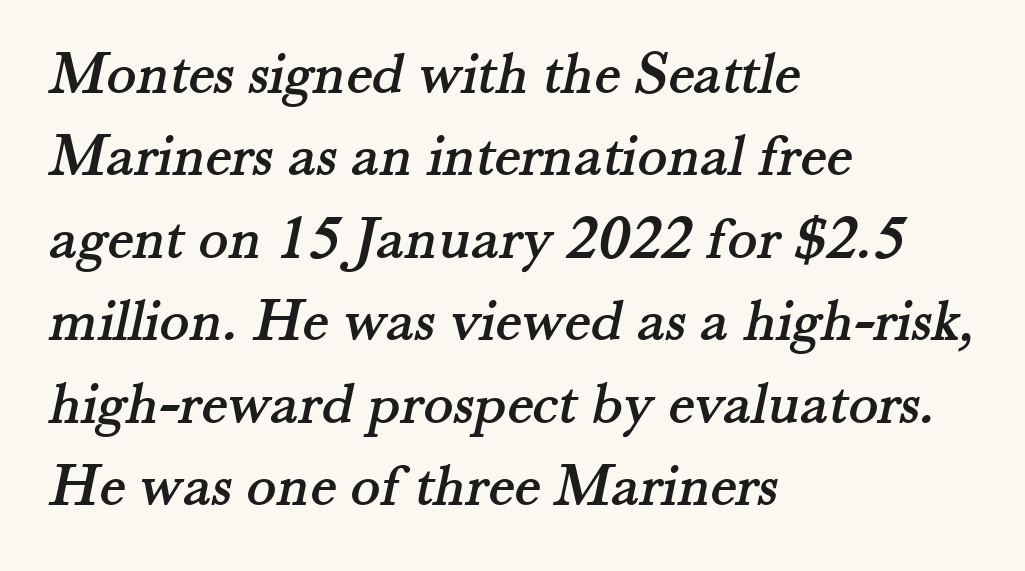
{"serif": "yes", "width": "normal", "stroke_contrast": "medium", "x_height": "small", "monospaced": "no", "underline": "no", "align": "left", "line_spacing": "normal", "line_spacing_ratio": 1.33, "letter_spacing": "normal", "letter_spacing_em": 0.0, "glyph_px": 62}
